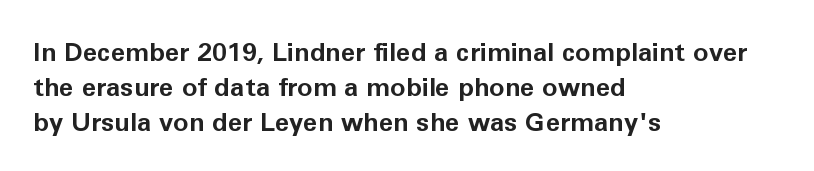
{"italic": "no", "bold": "yes", "underline": "no", "align": "left", "line_spacing": "normal", "line_spacing_ratio": 1.34, "letter_spacing": "normal", "letter_spacing_em": 0.0, "glyph_px": 26}
